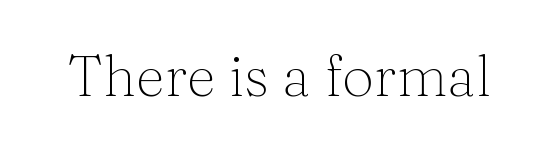
{"serif": "yes", "italic": "no", "bold": "no", "weight": "thin", "width": "normal", "stroke_contrast": "medium", "x_height": "medium", "monospaced": "no", "underline": "no", "letter_spacing": "normal", "letter_spacing_em": 0.0, "glyph_px": 57}
